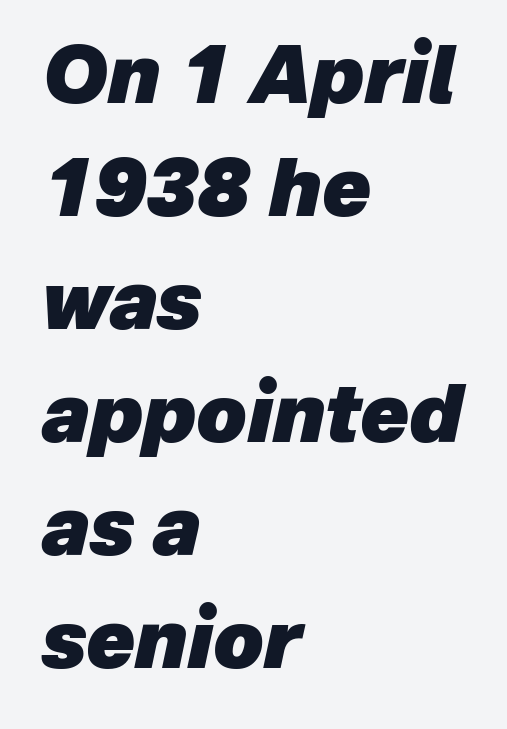
Q: Is the text bold? A: Yes.
Q: Is the text italic (slanted)? A: Yes, it leans right by about 12 degrees.
Q: Is the text underlined? A: No.
Q: How is the paragraph aligned? A: Left-aligned.
Q: Is the spacing between letters normal or unusually wide? A: Normal.
Q: Is the spacing between lines tight, normal or loose? A: Normal.
Q: Width (condensed, normal, or wide)? A: Normal.
Q: Stroke contrast? A: Low.
Q: x-height? A: Medium.
Q: Monospaced? A: No.
